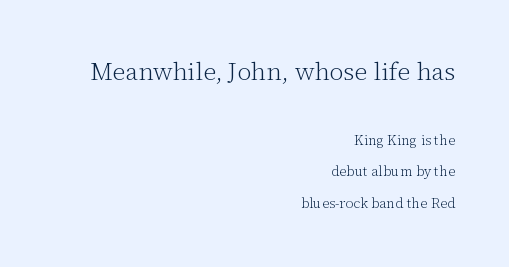
Type size steps down from the first block to the second. Stem width sits at or under what a default text font uses. The lines in this sample share a right terminus and differ only in where they begin. Tall strokes in this sample are plumb rather than angled.
